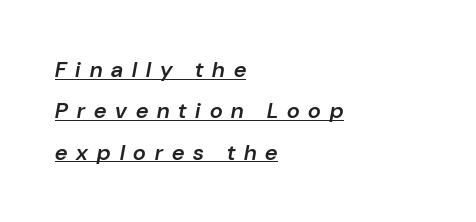
{"italic": "yes", "lean": "right", "slant_degrees": 10, "bold": "semi", "underline": "yes", "align": "left", "line_spacing_ratio": 1.88, "letter_spacing": "wide", "letter_spacing_em": 0.41, "glyph_px": 22}
